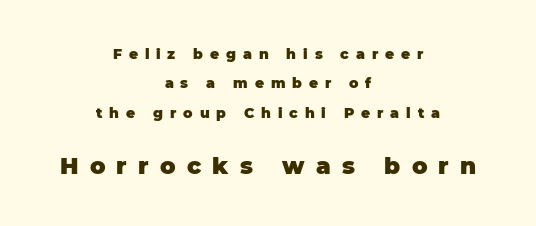
The image shows 23 px bold type, upright; set centered, loose line spacing (2.09x), unusually wide letter spacing (+0.49 em), not underlined; the second (bottom) block is 1.64x larger.
